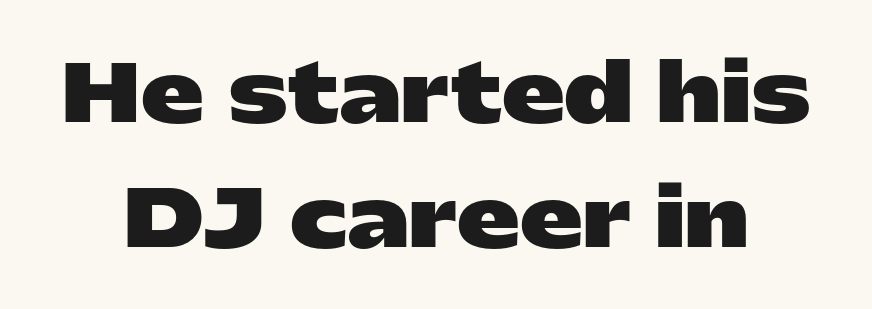
{"serif": "no", "italic": "no", "bold": "yes", "weight": "heavy", "width": "wide", "stroke_contrast": "low", "x_height": "medium", "monospaced": "no", "underline": "no", "line_spacing": "normal", "line_spacing_ratio": 1.58, "letter_spacing": "normal", "letter_spacing_em": 0.0, "glyph_px": 79}
